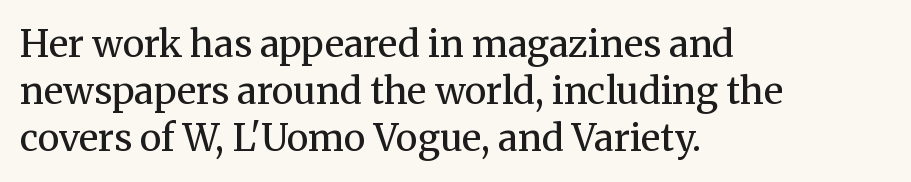
{"serif": "yes", "italic": "no", "bold": "no", "weight": "regular", "width": "normal", "stroke_contrast": "medium", "x_height": "medium", "monospaced": "no", "underline": "no", "align": "left", "line_spacing": "normal", "line_spacing_ratio": 1.27, "letter_spacing": "normal", "letter_spacing_em": 0.0, "glyph_px": 37}
